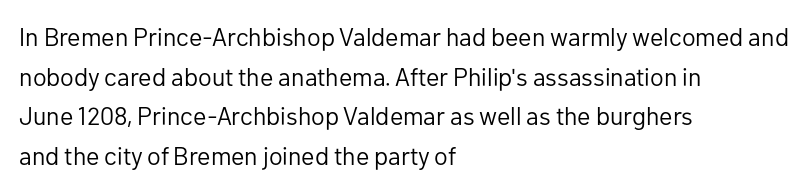
{"italic": "no", "bold": "no", "underline": "no", "align": "left", "line_spacing": "normal", "line_spacing_ratio": 1.59, "letter_spacing": "normal", "letter_spacing_em": 0.0, "glyph_px": 25}
